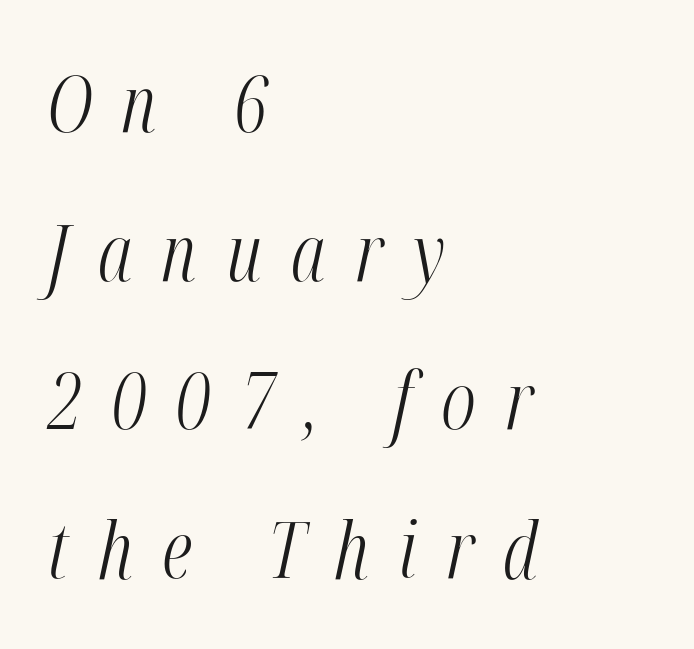
{"italic": "yes", "lean": "right", "slant_degrees": 12, "bold": "no", "weight": "light", "width": "condensed", "stroke_contrast": "medium", "x_height": "medium", "monospaced": "no", "underline": "no", "align": "left", "line_spacing_ratio": 1.88, "letter_spacing": "wide", "letter_spacing_em": 0.37, "glyph_px": 79}
